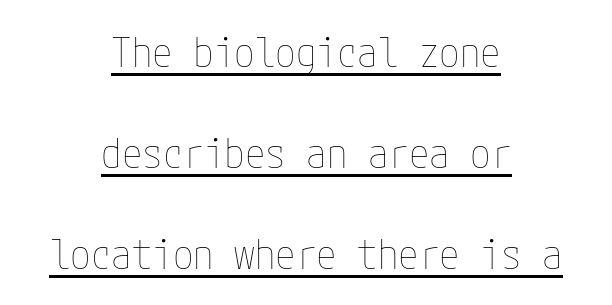
This block would shrink considerably if given ordinary leading; it's expanded now. Posture: vertical. The face used here is rendered with its standard letterfit. Stem width sits at or under what a default text font uses. Students, observe the line beneath the letters — that is underlining.
